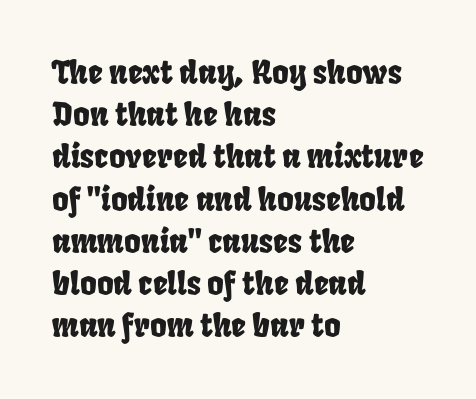
The image shows 32 px condensed type; set left-aligned, normal line spacing (1.32x), normal letter spacing, not underlined; low stroke contrast and a large x-height.
